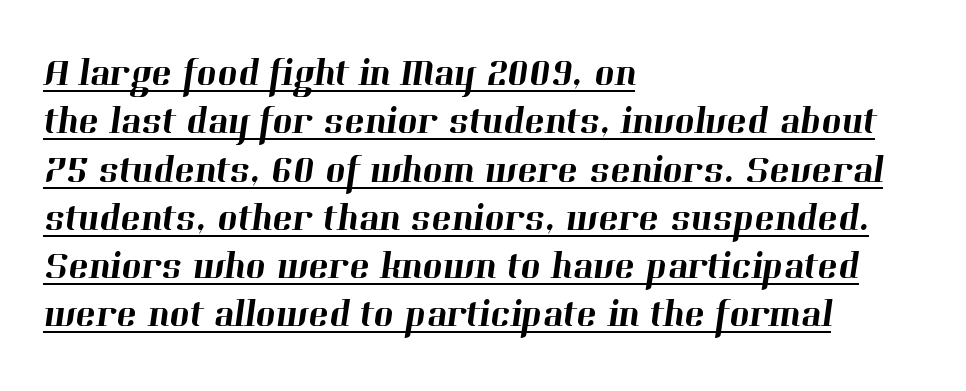
The letters advance in unequal steps, a hallmark of proportional type. The characters display serif detailing at their extremities. Here the glyphs are tracked normally, forming tight word shapes. Descenders here cross a horizontal rule under the line. Horizontally, the lines are justified to the leading edge only.
